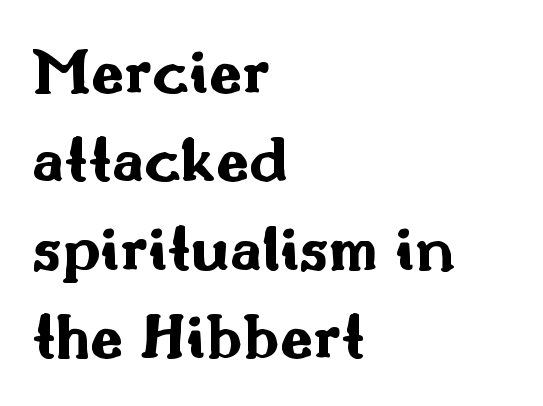
Q: Is the text bold? A: Yes.
Q: Is the text italic (slanted)? A: No, it is upright.
Q: Is the typeface a serif or a sans-serif typeface? A: Sans-serif.
Q: Is the text underlined? A: No.
Q: How is the paragraph aligned? A: Left-aligned.
Q: Is the spacing between letters normal or unusually wide? A: Normal.
Q: Is the spacing between lines tight, normal or loose? A: Normal.
Q: Width (condensed, normal, or wide)? A: Wide.
Q: Stroke contrast? A: Medium.
Q: x-height? A: Small.
Q: Monospaced? A: No.
